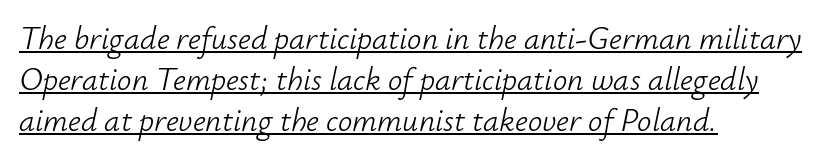
{"italic": "yes", "lean": "right", "slant_degrees": 12, "bold": "no", "weight": "light", "width": "normal", "stroke_contrast": "low", "x_height": "small", "monospaced": "no", "underline": "yes", "align": "left", "line_spacing": "normal", "line_spacing_ratio": 1.28, "letter_spacing": "normal", "letter_spacing_em": 0.0, "glyph_px": 32}
